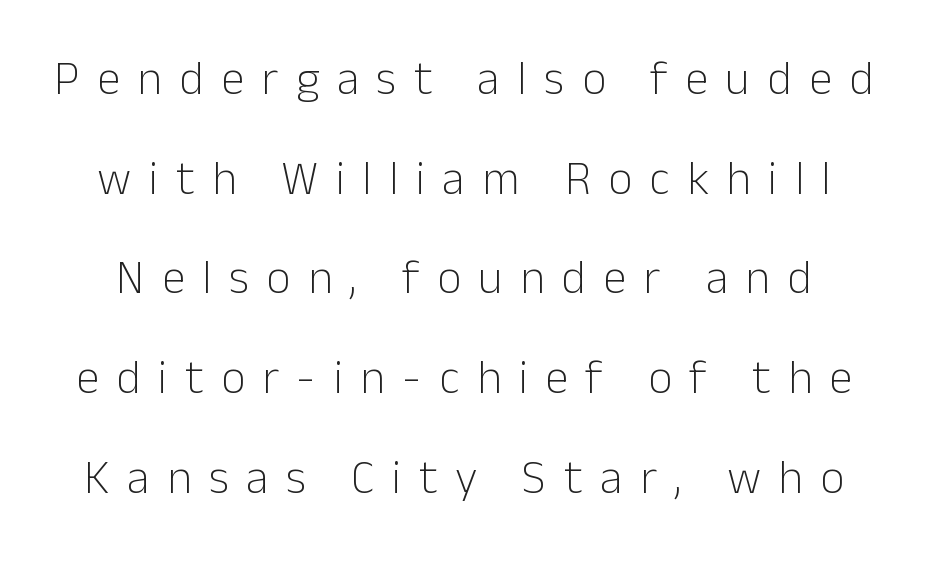
The image shows 47 px light sans-serif type, upright; set loose line spacing (2.12x), unusually wide letter spacing (+0.37 em), not underlined; low stroke contrast and a medium x-height.
